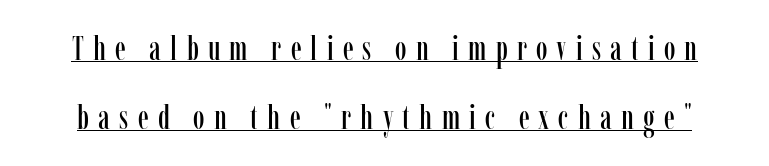
The image shows 33 px condensed serif type, upright; set loose line spacing (2.08x), unusually wide letter spacing (+0.28 em), underlined; low stroke contrast and a medium x-height.
